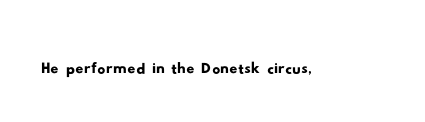
Descenders are the only things crossing below the line. The passage shown is typed in a proportional face where columns would drift. Nothing unusual about the tracking: characters are spaced as the font intends. Note: no serifs on the glyphs.
